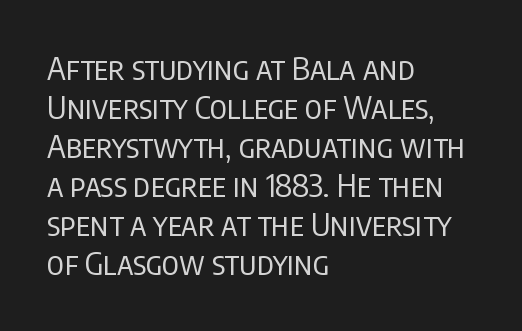
{"serif": "no", "italic": "no", "bold": "no", "weight": "regular", "width": "condensed", "stroke_contrast": "low", "x_height": "large", "monospaced": "no", "underline": "no", "align": "left", "line_spacing_ratio": 1.22, "letter_spacing": "normal", "letter_spacing_em": 0.0, "glyph_px": 32}
